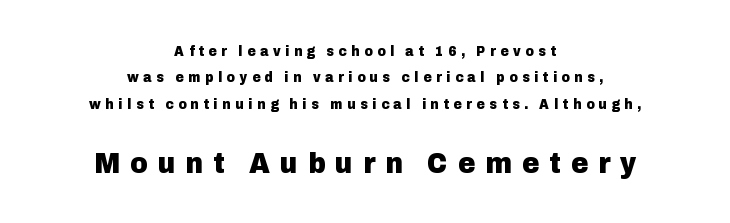
Q: Is the text bold? A: Yes.
Q: Is the text italic (slanted)? A: No, it is upright.
Q: Is the typeface a serif or a sans-serif typeface? A: Sans-serif.
Q: Is the text underlined? A: No.
Q: How is the paragraph aligned? A: Centered.
Q: Is the spacing between letters normal or unusually wide? A: Unusually wide.
Q: Which block of text is set in a larger size, the first (top) or the second (bottom)? A: The second (bottom) one.
Q: Width (condensed, normal, or wide)? A: Normal.
Q: Stroke contrast? A: Low.
Q: x-height? A: Medium.
Q: Monospaced? A: No.
